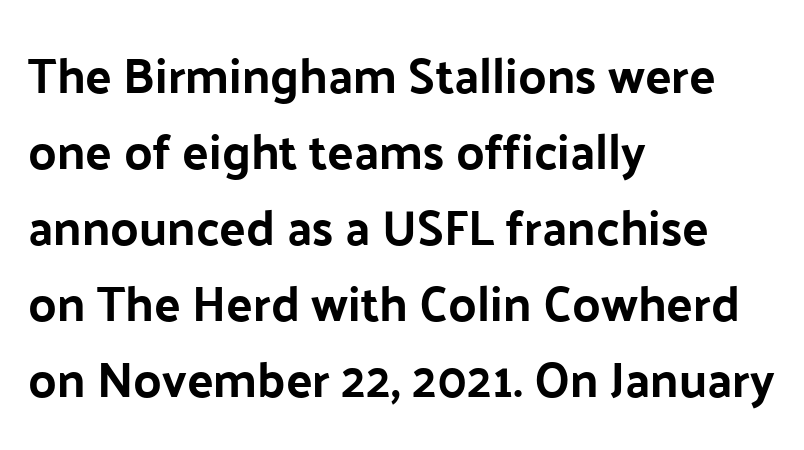
The rendering keeps characters at their native spacing. The type sits square on the baseline with zero lean. Compared with an ordinary text face, these strokes are far heavier — a full bold. A typesetter would label this face a sans.
